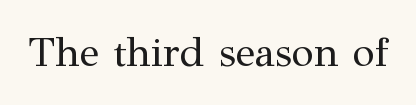
The glyphs are unaccompanied by any horizontal stroke below them. Here the designer chose a conventional face with non-uniform glyph widths. Are there feet on the stems? There are — it's a serif. The font sits on the lighter half of the weight spectrum, regular included.
